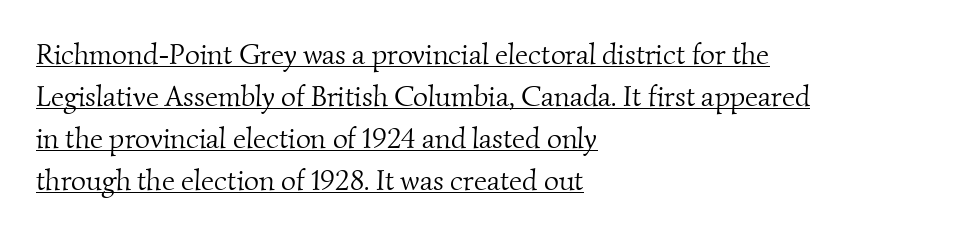
A typesetter would call this proportional, since set widths differ per character. Notice how a bar underscores the lettering throughout. Interline gaps are of average width in this sample. Reading down the block, your eye returns to a fixed left position each line. Compared with a typical body face, this is equally light or lighter still. Font category for this specimen: serif.
